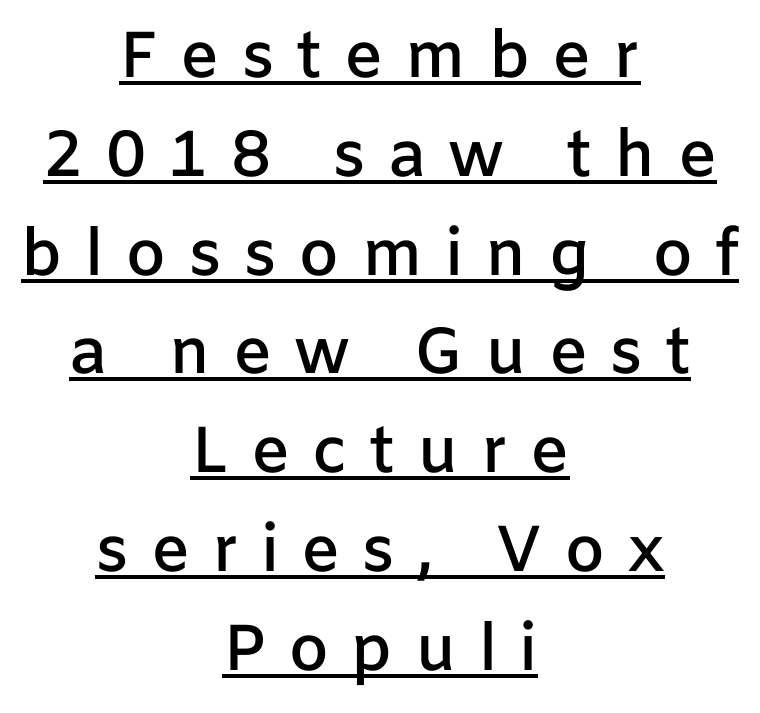
{"serif": "no", "italic": "no", "bold": "semi", "weight": "semibold", "width": "normal", "stroke_contrast": "low", "x_height": "medium", "monospaced": "no", "underline": "yes", "align": "center", "line_spacing": "normal", "line_spacing_ratio": 1.52, "letter_spacing": "wide", "letter_spacing_em": 0.34, "glyph_px": 65}
